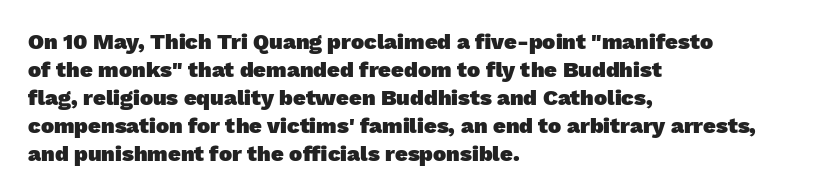
The setting favours the left margin, as ordinary paragraphs usually do. Students, this is bold: see how much ink each stroke carries. The type is set solid horizontally, with unmodified tracking. This rendering features lettering with no underline.
